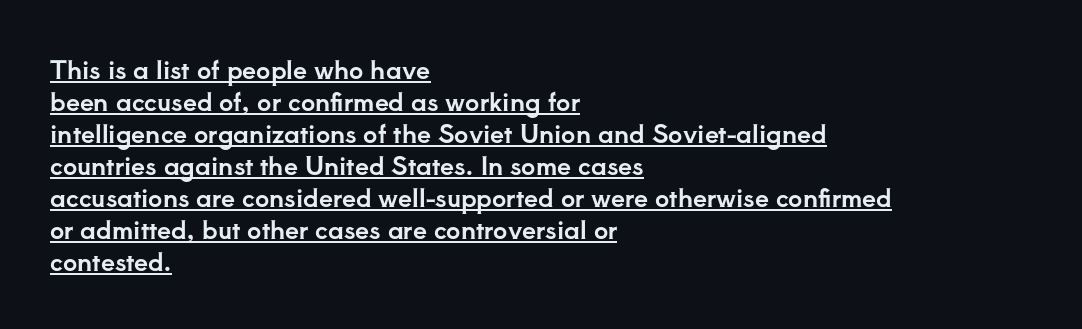
{"italic": "no", "underline": "yes", "align": "left", "line_spacing": "normal", "line_spacing_ratio": 1.28, "letter_spacing": "normal", "letter_spacing_em": 0.0, "glyph_px": 25}
